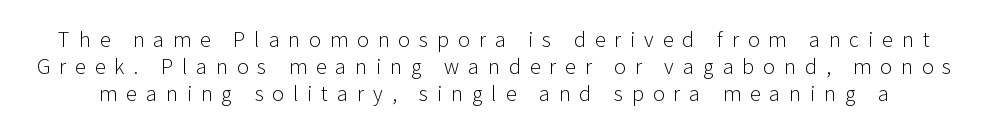
{"italic": "no", "bold": "no", "underline": "no", "line_spacing": "normal", "line_spacing_ratio": 1.36, "letter_spacing": "wide", "letter_spacing_em": 0.45, "glyph_px": 20}
